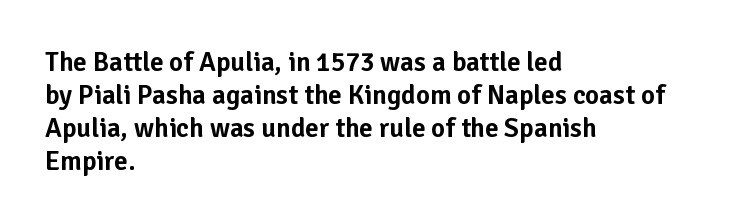
{"italic": "no", "underline": "no", "align": "left", "line_spacing_ratio": 1.22, "letter_spacing": "normal", "letter_spacing_em": 0.0, "glyph_px": 27}
